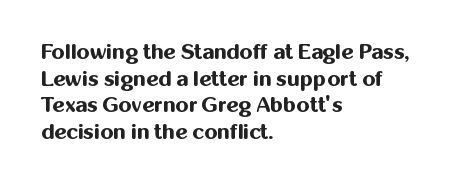
Honestly, the row spacing looks completely unremarkable. Posture: upright roman. Plenty of ink on the page — the face is bold. Typeset ragged right — the left edge is the straight one.
